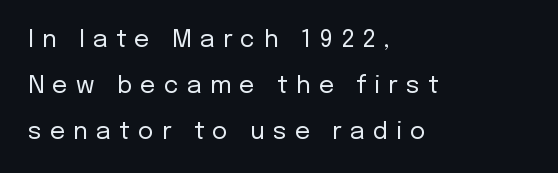
Q: Is the text bold? A: No.
Q: Is the text italic (slanted)? A: No, it is upright.
Q: Is the text underlined? A: No.
Q: How is the paragraph aligned? A: Left-aligned.
Q: Is the spacing between letters normal or unusually wide? A: Unusually wide.
Q: Is the spacing between lines tight, normal or loose? A: Loose.
